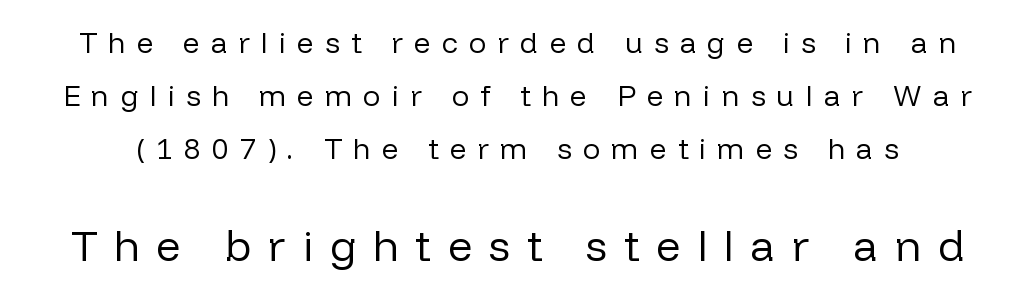
{"serif": "no", "italic": "no", "bold": "no", "weight": "regular", "width": "normal", "stroke_contrast": "low", "x_height": "medium", "monospaced": "no", "underline": "no", "line_spacing_ratio": 1.83, "letter_spacing": "wide", "letter_spacing_em": 0.39, "larger_block": "second", "size_ratio": 1.48, "glyph_px": 43}
